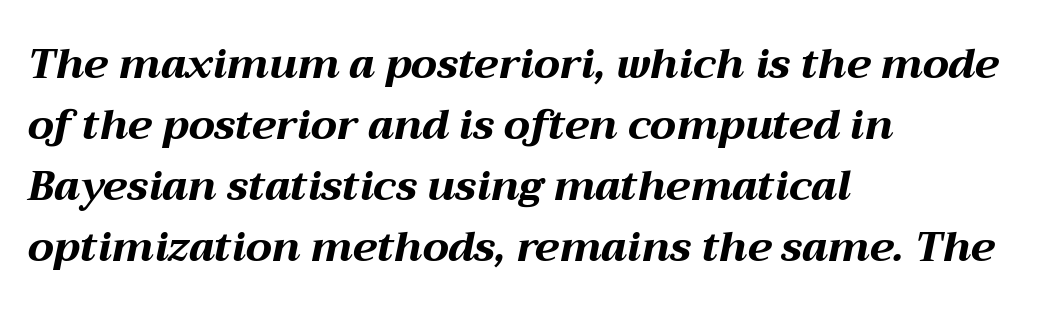
{"italic": "yes", "lean": "right", "slant_degrees": 12, "bold": "yes", "weight": "bold", "width": "wide", "stroke_contrast": "medium", "x_height": "medium", "monospaced": "no", "underline": "no", "align": "left", "line_spacing": "normal", "line_spacing_ratio": 1.49, "letter_spacing": "normal", "letter_spacing_em": 0.0, "glyph_px": 41}
